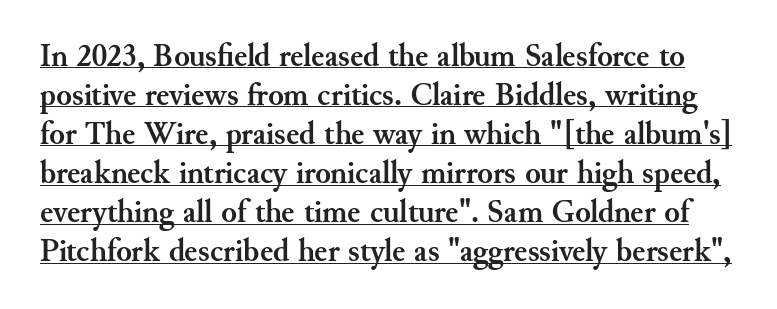
Decoration check: the copy is underlined. Words appear dense and cohesive because spacing is normal. On the weight axis this lands at bold, roughly 700. Italic? Not at all — the glyphs are vertical.
